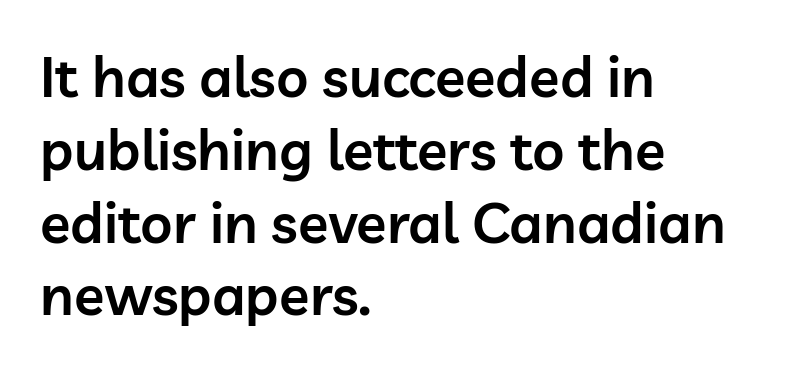
The image shows 56 px semibold sans-serif type, upright; set left-aligned, normal line spacing (1.3x), normal letter spacing, not underlined; low stroke contrast and a medium x-height.
